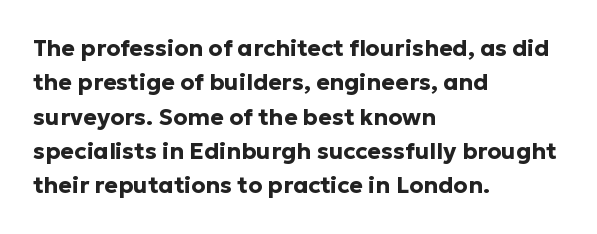
{"italic": "no", "bold": "yes", "underline": "no", "align": "left", "line_spacing": "normal", "line_spacing_ratio": 1.49, "letter_spacing": "normal", "letter_spacing_em": 0.0, "glyph_px": 23}
